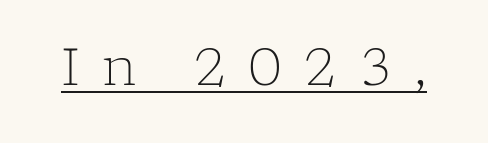
The image shows 52 px light serif type, upright; set unusually wide letter spacing (+0.41 em), underlined; low stroke contrast and a medium x-height.
